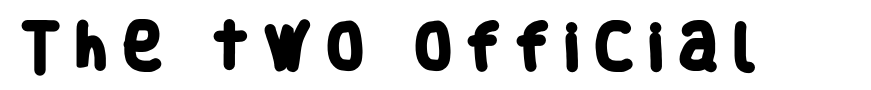
Inter-character spacing is expanded well beyond the font's built-in metrics. The glyphs have the mass of a bold cut. Nothing sits at the stroke ends, so this counts as sans-serif. Beneath every word, the page is bare. You could not count columns in this text — the font is proportionally spaced.
